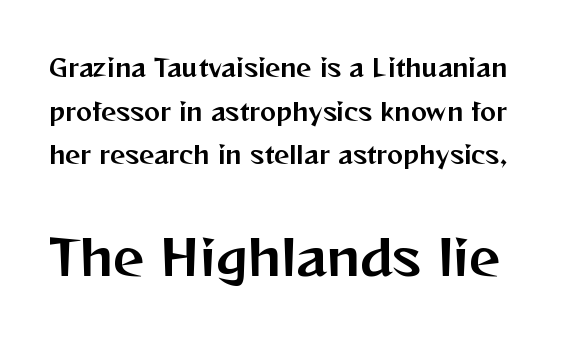
Q: Is the text italic (slanted)? A: No, it is upright.
Q: Is the typeface a serif or a sans-serif typeface? A: Sans-serif.
Q: Is the text underlined? A: No.
Q: Is the spacing between letters normal or unusually wide? A: Normal.
Q: Which block of text is set in a larger size, the first (top) or the second (bottom)? A: The second (bottom) one.
Q: Width (condensed, normal, or wide)? A: Normal.
Q: Stroke contrast? A: Medium.
Q: x-height? A: Medium.
Q: Monospaced? A: No.
